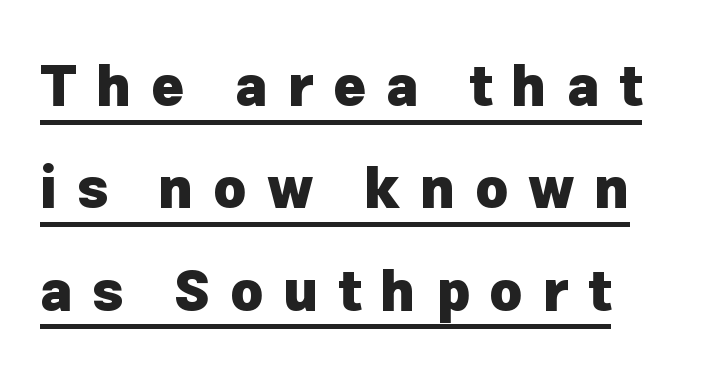
The image shows 56 px heavy sans-serif type, upright; set line spacing 1.83x, unusually wide letter spacing (+0.35 em), underlined; low stroke contrast and a medium x-height.
